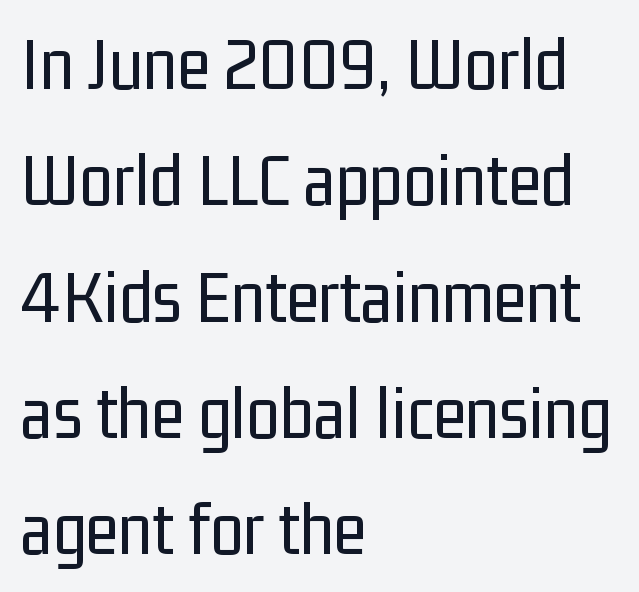
Q: Is the text bold? A: No.
Q: Is the text italic (slanted)? A: No, it is upright.
Q: Is the typeface a serif or a sans-serif typeface? A: Sans-serif.
Q: Is the text underlined? A: No.
Q: How is the paragraph aligned? A: Left-aligned.
Q: Is the spacing between letters normal or unusually wide? A: Normal.
Q: Is the spacing between lines tight, normal or loose? A: Normal.
Q: Width (condensed, normal, or wide)? A: Condensed.
Q: Stroke contrast? A: Low.
Q: x-height? A: Medium.
Q: Monospaced? A: No.
